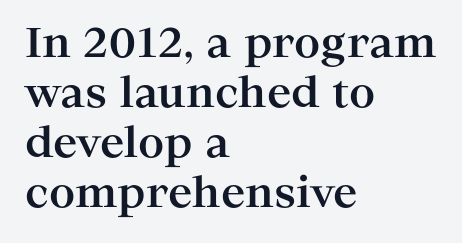
The strip under each line holds only bare page. The text was rendered using a seriffed face with decorative stroke endings. Posture: vertical. Each letter keeps its own natural width here, so spacing adapts to shape. Each line starts at the same left margin while the right side varies. Default kerning and tracking; the words read as compact shapes.
